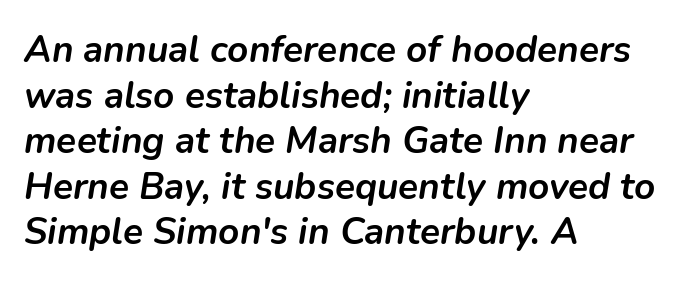
{"italic": "yes", "lean": "right", "slant_degrees": 9, "bold": "yes", "weight": "semibold", "width": "normal", "stroke_contrast": "low", "x_height": "medium", "monospaced": "no", "underline": "no", "align": "left", "line_spacing_ratio": 1.23, "letter_spacing": "normal", "letter_spacing_em": 0.0, "glyph_px": 37}
